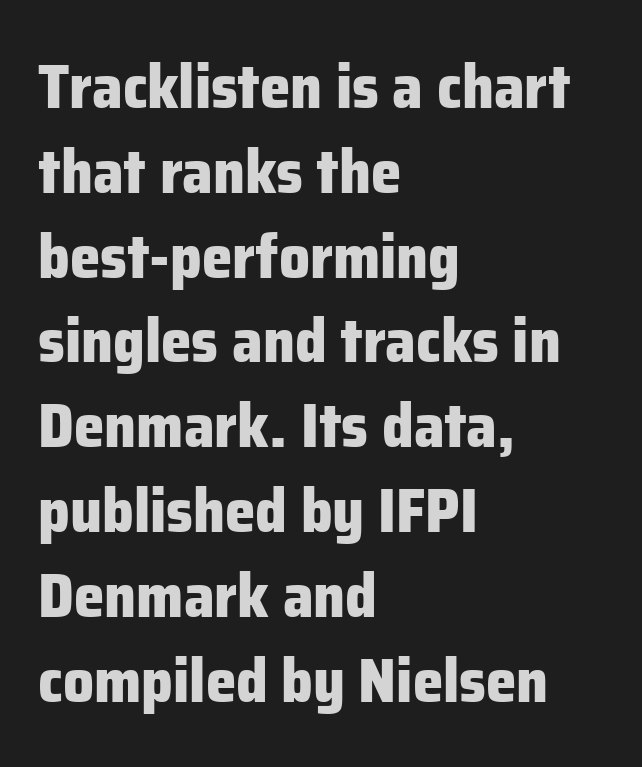
The image shows 61 px heavy sans-serif type, upright; set left-aligned, normal line spacing (1.39x), normal letter spacing, not underlined; low stroke contrast and a medium x-height.
